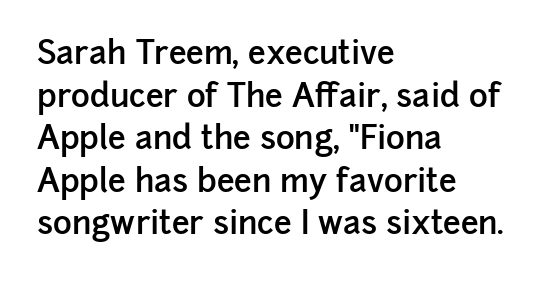
These lines are rendered in a variable-pitch font. This sample keeps an unexceptional amount of space between lines. Observe the absence of serifs on each vertical stroke in this sample. Designer's note — italics off, roman on. No extra tracking has been applied to these lines. Where is the straight margin? On the left.
